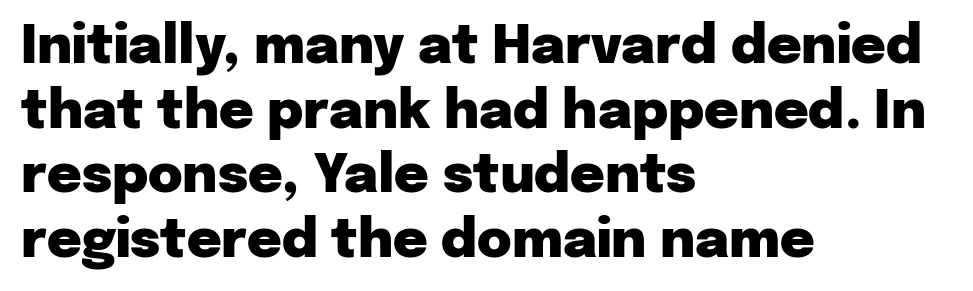
The area under the type is left untouched. The typesetting leans heavy: a genuine bold. Characters follow at the spacing the type designer built in. Is this a fixed-width face? No — the glyphs have proportional, varying widths.
